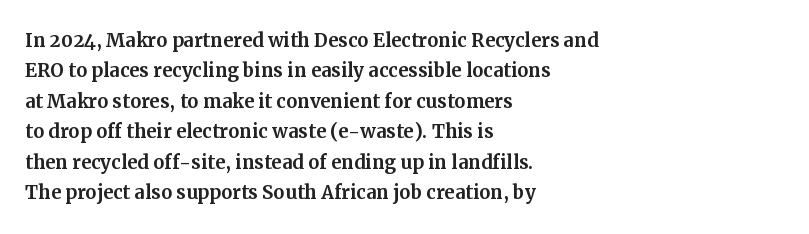
The typography opts for an upright posture over an oblique one. The letterforms sit shoulder to shoulder at normal distance. Compared with a centered layout, this one pins lines to the left instead. Descenders are the only things crossing below the line.
